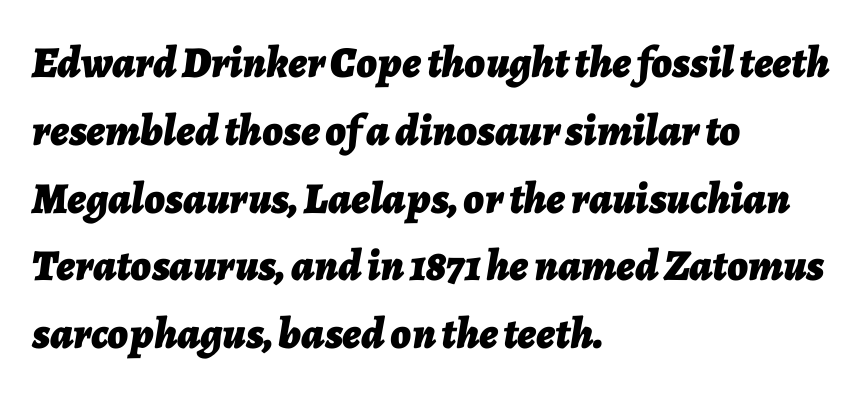
The image shows 44 px bold type, italic (leaning right); set left-aligned, normal line spacing (1.54x), normal letter spacing, not underlined; low stroke contrast and a medium x-height.
